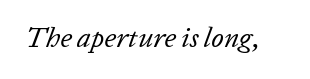
Q: Is the text bold? A: No.
Q: Is the text italic (slanted)? A: Yes, it leans right by about 20 degrees.
Q: Is the text underlined? A: No.
Q: Is the spacing between letters normal or unusually wide? A: Normal.
Q: Width (condensed, normal, or wide)? A: Normal.
Q: Stroke contrast? A: Low.
Q: x-height? A: Medium.
Q: Monospaced? A: No.
